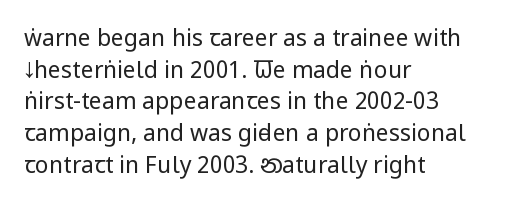
A roman cut, with each character standing at attention. Line spacing here is normal. The text block is weighted toward the left margin, trailing off unevenly rightward. Lines of text with bare space underneath. Nothing unusual about the tracking: characters are spaced as the font intends. A quiet, ordinary-to-light weight characterises the typeface.
